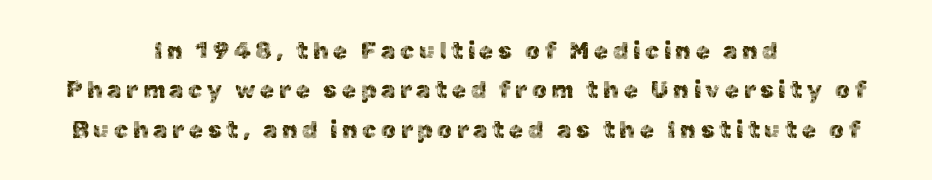
{"italic": "no", "underline": "no", "align": "center", "line_spacing": "normal", "line_spacing_ratio": 1.64, "glyph_px": 24}
